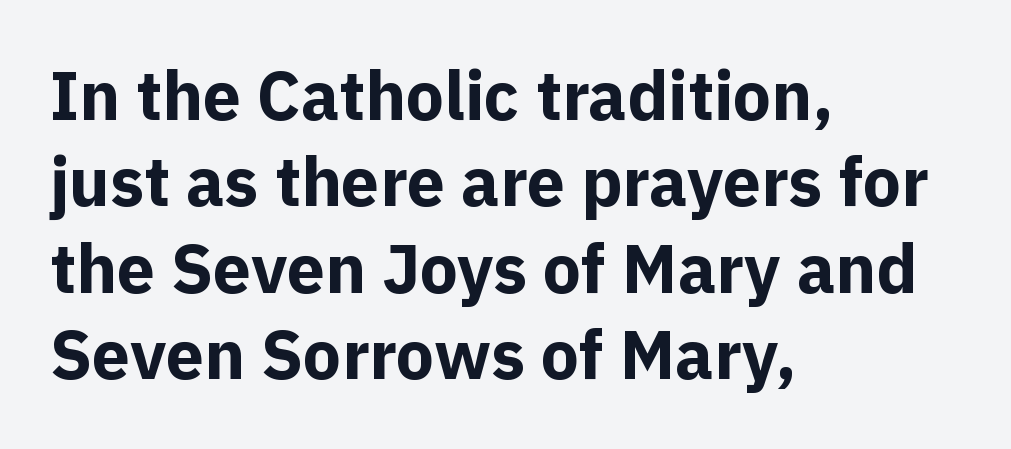
Q: Is the text bold? A: Yes.
Q: Is the text italic (slanted)? A: No, it is upright.
Q: Is the typeface a serif or a sans-serif typeface? A: Sans-serif.
Q: Is the text underlined? A: No.
Q: How is the paragraph aligned? A: Left-aligned.
Q: Is the spacing between letters normal or unusually wide? A: Normal.
Q: Is the spacing between lines tight, normal or loose? A: Normal.
Q: Width (condensed, normal, or wide)? A: Normal.
Q: x-height? A: Medium.
Q: Monospaced? A: No.
